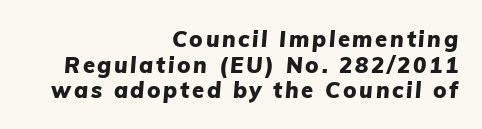
{"italic": "yes", "lean": "right", "slant_degrees": 5, "bold": "yes", "underline": "no", "align": "right", "line_spacing_ratio": 1.16, "glyph_px": 22}
